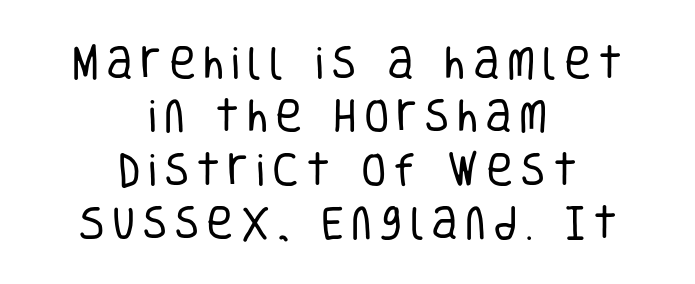
{"serif": "no", "italic": "no", "bold": "no", "weight": "regular", "width": "condensed", "stroke_contrast": "low", "x_height": "large", "monospaced": "no", "underline": "no", "align": "center", "line_spacing": "normal", "line_spacing_ratio": 1.44, "glyph_px": 37}
